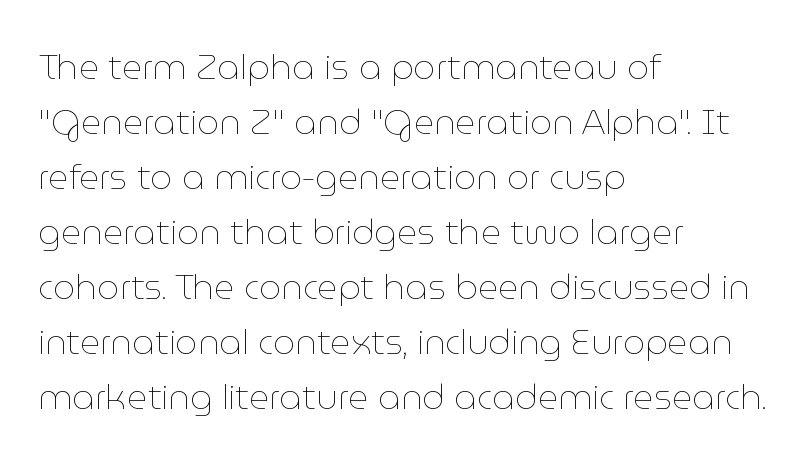
The baseline area is clear. These lines keep a tight, regular rhythm from letter to letter. Is there much room between lines? A standard amount, neither cramped nor airy. The setting favours the left margin, as ordinary paragraphs usually do.
